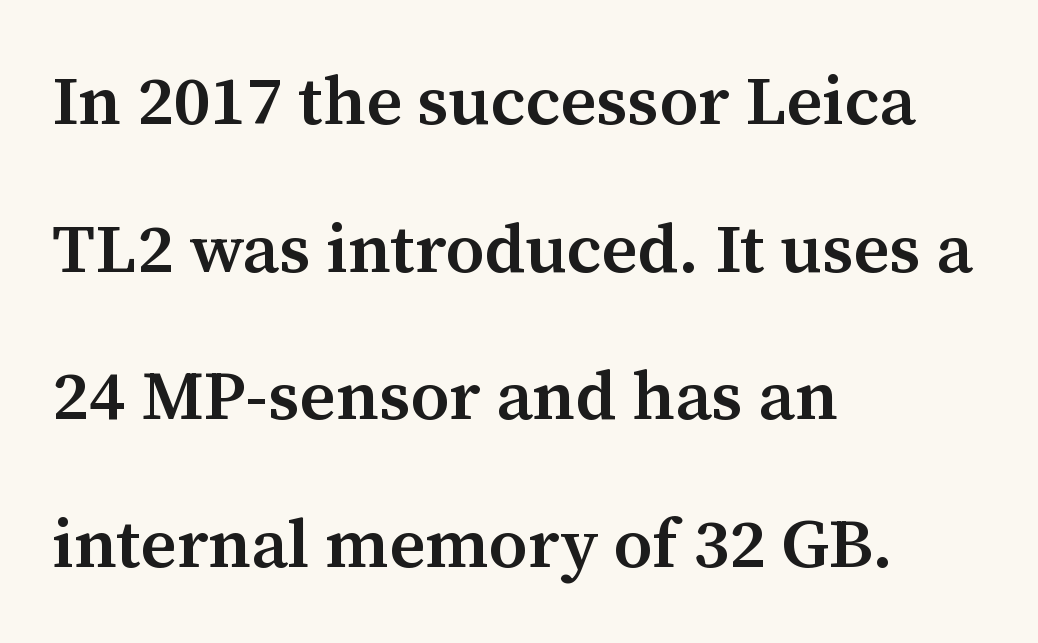
{"serif": "yes", "italic": "no", "bold": "semi", "weight": "semibold", "width": "normal", "stroke_contrast": "medium", "x_height": "medium", "monospaced": "no", "underline": "no", "align": "left", "line_spacing": "loose", "line_spacing_ratio": 2.14, "letter_spacing": "normal", "letter_spacing_em": 0.0, "glyph_px": 69}
